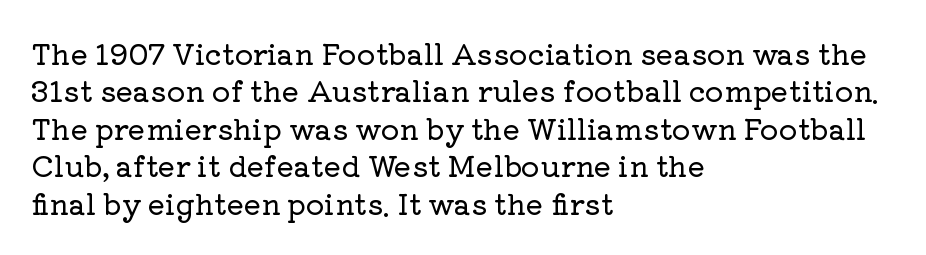
{"serif": "yes", "italic": "no", "width": "normal", "stroke_contrast": "low", "x_height": "medium", "monospaced": "no", "underline": "no", "align": "left", "line_spacing": "normal", "line_spacing_ratio": 1.29, "letter_spacing": "normal", "letter_spacing_em": 0.0, "glyph_px": 29}
